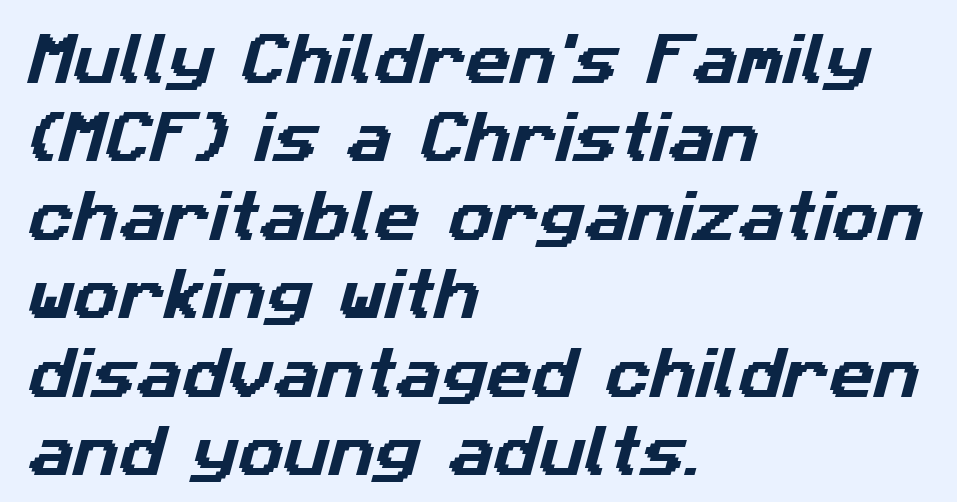
The image shows 56 px sans-serif type; set left-aligned, normal line spacing (1.4x), normal letter spacing, not underlined; low stroke contrast and a medium x-height.
